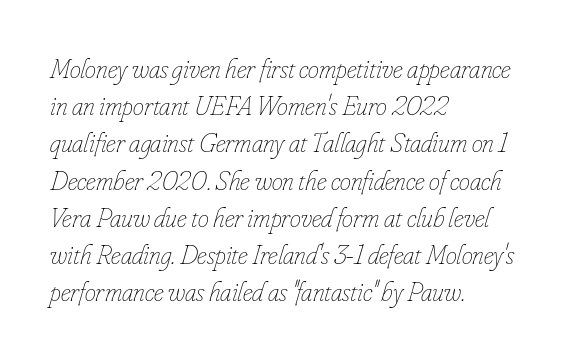
Type without underlining. Alignment: flush left. The leading is moderate, giving the passage an even texture. The font is comparable to plain body text, perhaps lighter. This rendering leaves character spacing at its baseline value.
